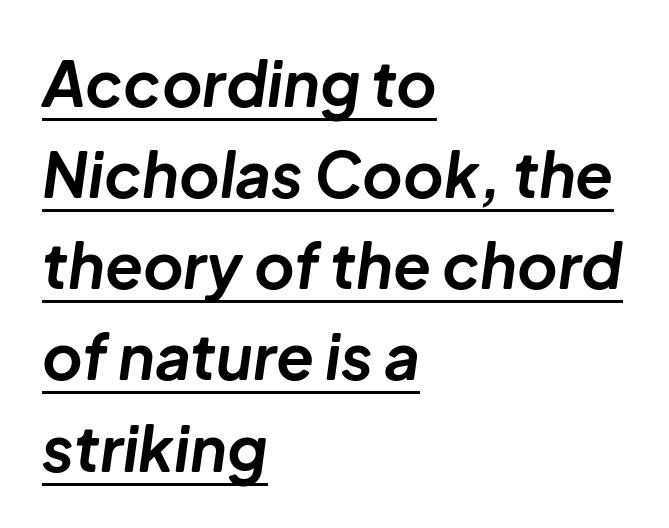
Character widths vary here, with narrow letters taking less room than wide ones. Underline: present. You'd pick this weight for a headline — it's a proper bold. The lines in this sample share a left origin and differ only in where they stop. Does the lettering tilt? It does — this is italic.
